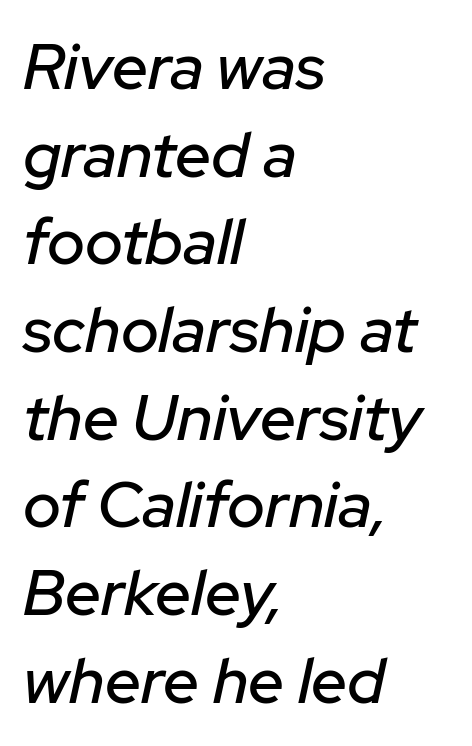
Rows of type keep a routine distance in the vertical direction. This sample uses plain, unmodified letter spacing. Underline: absent. Line starts are locked; line ends wander.
